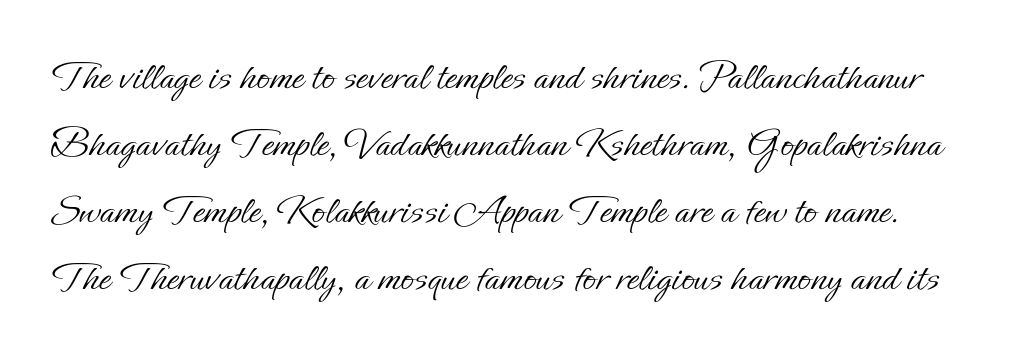
The image shows 43 px light type; set normal line spacing (1.56x), normal letter spacing, not underlined; low stroke contrast and a small x-height.
